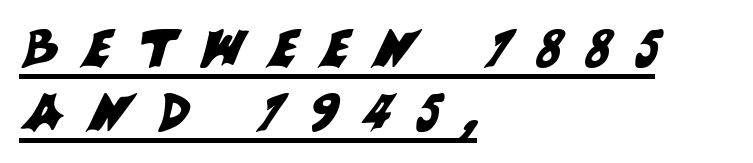
{"serif": "no", "width": "normal", "stroke_contrast": "medium", "x_height": "large", "monospaced": "no", "underline": "yes", "align": "left", "line_spacing_ratio": 1.24, "letter_spacing": "wide", "letter_spacing_em": 0.5, "glyph_px": 52}
